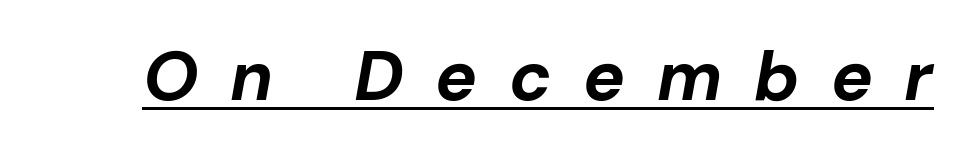
The image shows 70 px bold type, italic (leaning right); set unusually wide letter spacing (+0.45 em), underlined; low stroke contrast and a medium x-height.
